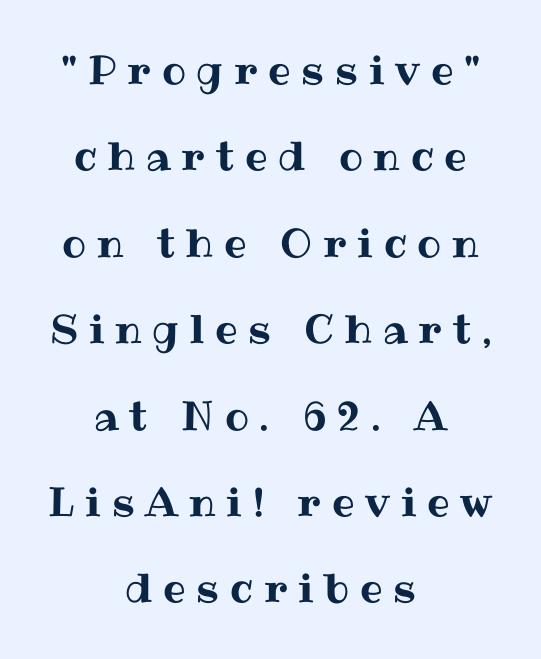
The image shows 40 px text type, upright; set centered, loose line spacing (2.16x), unusually wide letter spacing (+0.27 em), not underlined; medium stroke contrast and a medium x-height.
